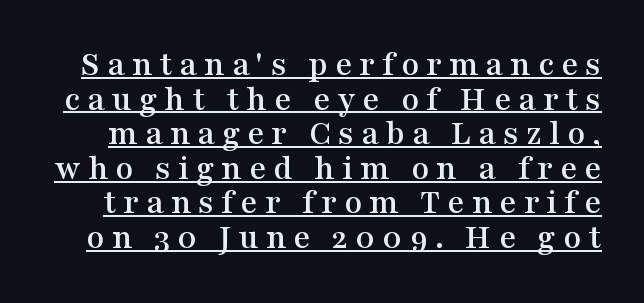
Q: Is the text italic (slanted)? A: No, it is upright.
Q: Is the typeface a serif or a sans-serif typeface? A: Serif.
Q: Is the text underlined? A: Yes.
Q: Is the spacing between letters normal or unusually wide? A: Unusually wide.
Q: Is the spacing between lines tight, normal or loose? A: Tight.
Q: Width (condensed, normal, or wide)? A: Wide.
Q: Stroke contrast? A: Medium.
Q: x-height? A: Medium.
Q: Monospaced? A: No.
